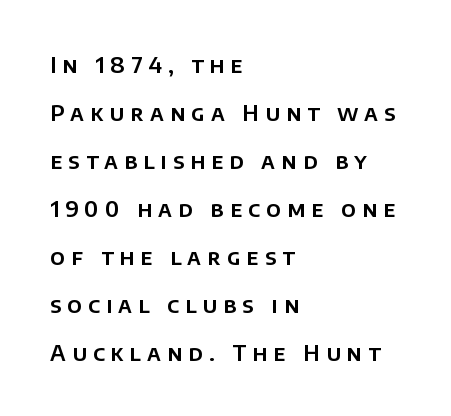
Q: Is the text italic (slanted)? A: No, it is upright.
Q: Is the text underlined? A: No.
Q: How is the paragraph aligned? A: Left-aligned.
Q: Is the spacing between letters normal or unusually wide? A: Unusually wide.
Q: Is the spacing between lines tight, normal or loose? A: Loose.
